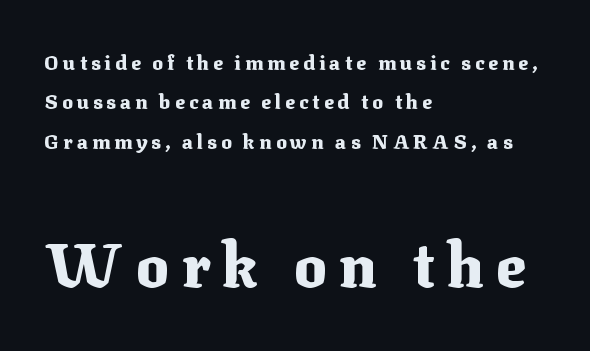
{"serif": "yes", "italic": "no", "bold": "yes", "weight": "heavy", "width": "normal", "stroke_contrast": "medium", "x_height": "medium", "monospaced": "no", "underline": "no", "align": "left", "line_spacing": "loose", "line_spacing_ratio": 1.97, "letter_spacing": "wide", "letter_spacing_em": 0.2, "larger_block": "second", "size_ratio": 3.05, "glyph_px": 61}
